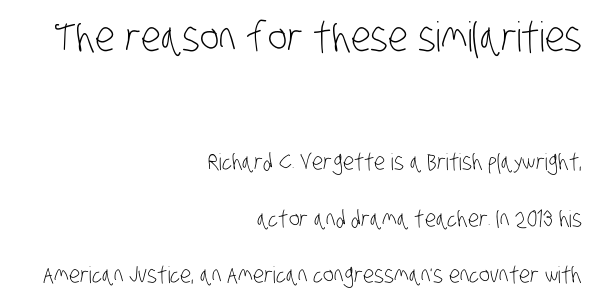
{"serif": "no", "bold": "no", "weight": "light", "width": "condensed", "stroke_contrast": "low", "x_height": "large", "monospaced": "no", "underline": "no", "align": "right", "line_spacing": "loose", "line_spacing_ratio": 2.45, "letter_spacing": "normal", "letter_spacing_em": 0.0, "larger_block": "first", "size_ratio": 1.78, "glyph_px": 41}
